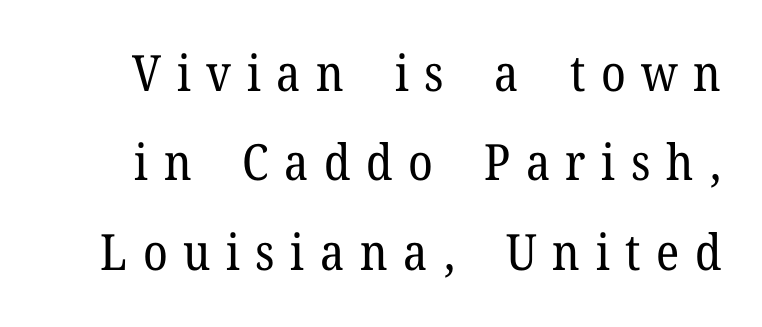
Observe the wide spacing: letters keep a clear distance from each other. The designer went with a serif here, giving each stem small feet. Nothing heavy about these letters — not bold at all. Beneath every word, the page is bare.
